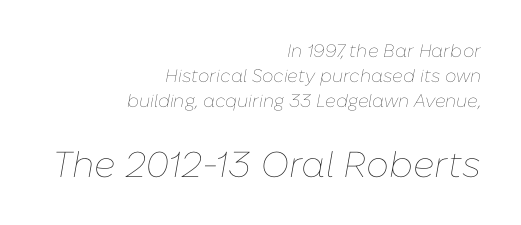
{"italic": "yes", "lean": "right", "slant_degrees": 10, "bold": "no", "weight": "thin", "width": "normal", "stroke_contrast": "low", "x_height": "medium", "monospaced": "no", "underline": "no", "align": "right", "line_spacing": "normal", "line_spacing_ratio": 1.4, "letter_spacing": "normal", "letter_spacing_em": 0.0, "larger_block": "second", "size_ratio": 2.0, "glyph_px": 36}
